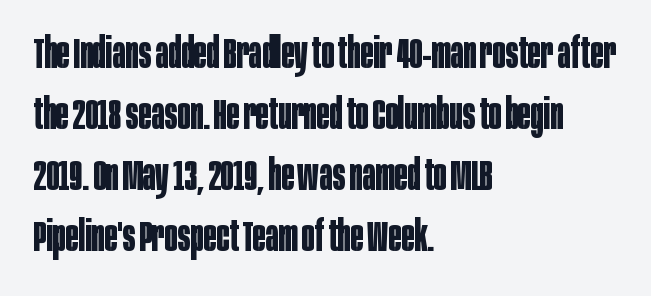
Posture: vertical. The compositor pushed each line to the left boundary. The gaps between neighbouring characters are ordinary and unremarkable. Successive baselines arrive at the customary interval. Decoration check: the copy has no underline. The characters display no serif detailing; their extremities are plain.
